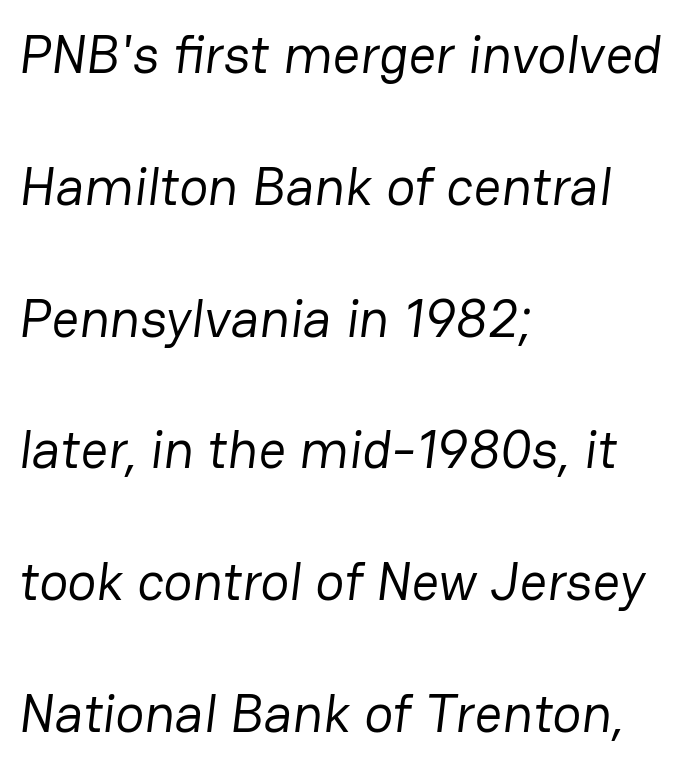
The image shows 54 px regular-weight sans-serif type; set left-aligned, loose line spacing (2.44x), normal letter spacing, not underlined; low stroke contrast and a medium x-height.
